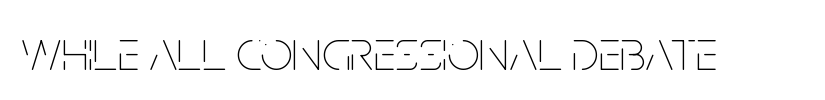
Here the designer chose a conventional face with non-uniform glyph widths. A light-to-regular cut is what we see here. Upright lettering throughout. Only glyphs here, with clear space below each row. Short note: letters normally spaced.
